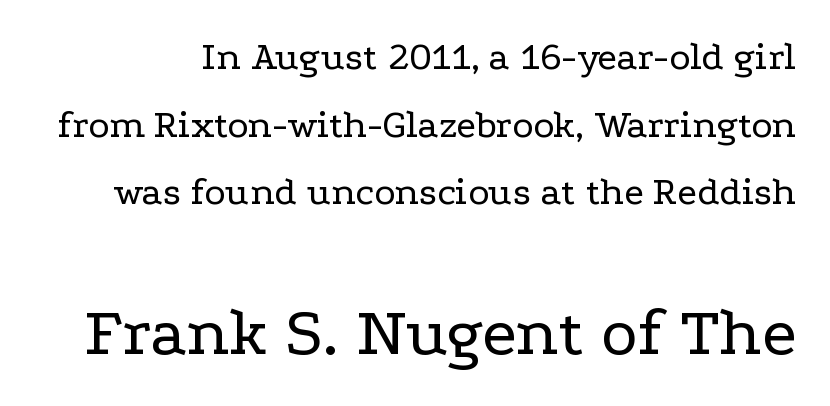
Q: Is the text bold? A: No.
Q: Is the text italic (slanted)? A: No, it is upright.
Q: Is the typeface a serif or a sans-serif typeface? A: Serif.
Q: Is the text underlined? A: No.
Q: Is the spacing between letters normal or unusually wide? A: Normal.
Q: Is the spacing between lines tight, normal or loose? A: Normal.
Q: Which block of text is set in a larger size, the first (top) or the second (bottom)? A: The second (bottom) one.
Q: Width (condensed, normal, or wide)? A: Wide.
Q: Stroke contrast? A: Low.
Q: x-height? A: Medium.
Q: Monospaced? A: No.
